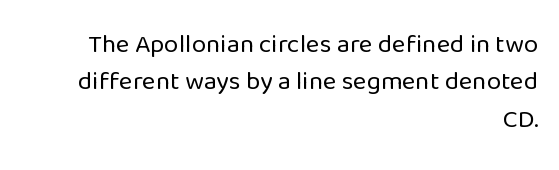
The image shows 26 px text type, upright; set right-aligned, normal line spacing (1.44x), normal letter spacing, not underlined.
